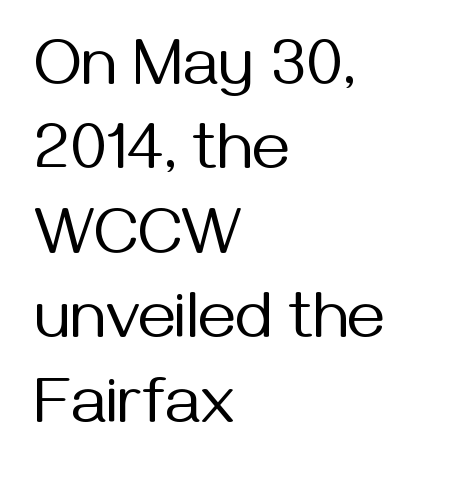
{"serif": "no", "italic": "no", "bold": "no", "weight": "regular", "width": "normal", "stroke_contrast": "medium", "x_height": "medium", "monospaced": "no", "underline": "no", "align": "left", "line_spacing": "normal", "line_spacing_ratio": 1.28, "letter_spacing": "normal", "letter_spacing_em": 0.0, "glyph_px": 66}
